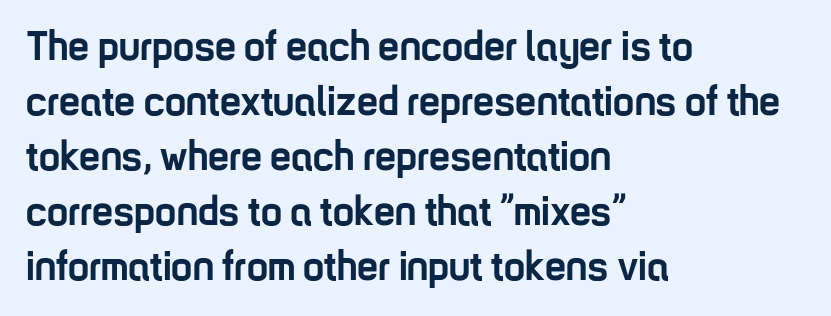
If you drew a line through each stem, it would be perfectly vertical. The passage shown has conventional tracking throughout. Is this a sans? Yes — the strokes have no serifs. Typeset ragged right — the left edge is the straight one. Looks like regular typesetting: each glyph gets only the width it needs. Heavy, bold letterforms.
